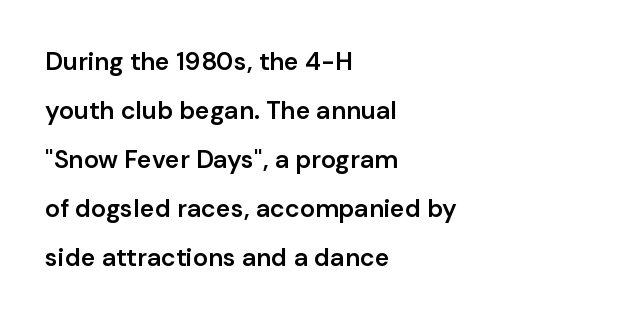
The rendering uses a large line-height, opening up the rows. Is there any slant? The stems are plumb. No extra tracking has been applied to these lines. The sample has been set in demibold, a notch under bold. A student would call this left alignment; a typographer would say flush left, rag right. Beneath every word, the page is bare.
